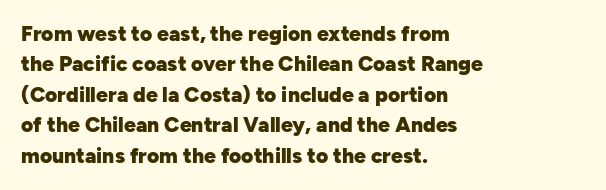
The image shows 21 px bold type, upright; set left-aligned, normal line spacing (1.45x), normal letter spacing, not underlined.
